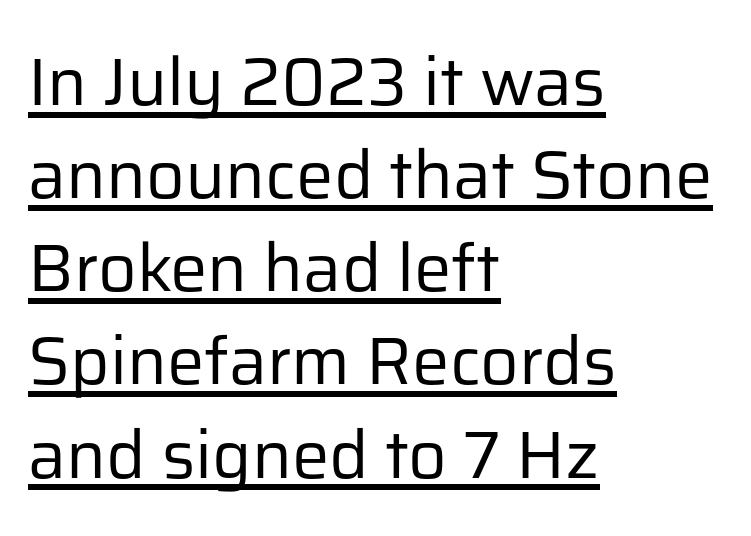
Q: Is the text bold? A: No.
Q: Is the text italic (slanted)? A: No, it is upright.
Q: Is the typeface a serif or a sans-serif typeface? A: Sans-serif.
Q: Is the text underlined? A: Yes.
Q: How is the paragraph aligned? A: Left-aligned.
Q: Is the spacing between letters normal or unusually wide? A: Normal.
Q: Is the spacing between lines tight, normal or loose? A: Normal.
Q: Width (condensed, normal, or wide)? A: Normal.
Q: Stroke contrast? A: Low.
Q: x-height? A: Medium.
Q: Monospaced? A: No.
